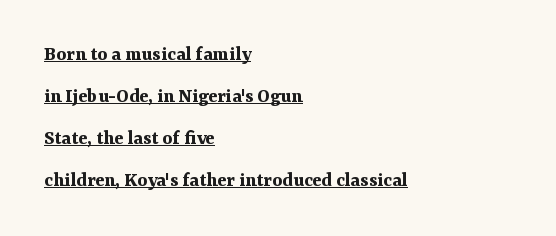
In CSS terms this would be text-align: left. The line-height multiplier appears high, well above default. On the weight axis this lands at bold, roughly 700. Tracking here is standard; glyphs follow each other at the usual distance.
